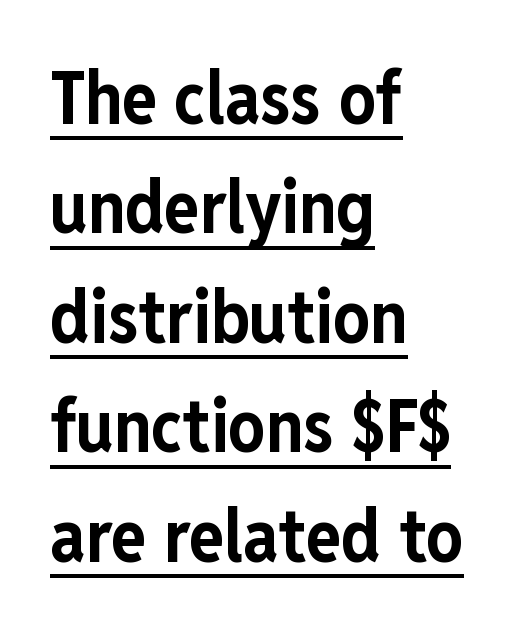
The image shows 73 px bold, condensed sans-serif type, upright; set left-aligned, normal line spacing (1.5x), normal letter spacing, underlined; low stroke contrast and a medium x-height.
